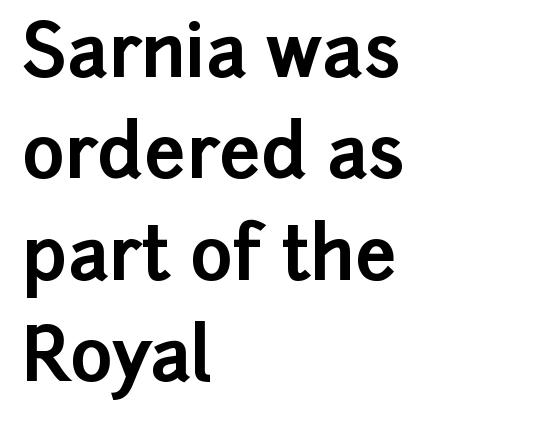
{"serif": "no", "italic": "no", "bold": "yes", "weight": "bold", "width": "normal", "stroke_contrast": "low", "x_height": "medium", "monospaced": "no", "underline": "no", "align": "left", "line_spacing": "normal", "line_spacing_ratio": 1.39, "letter_spacing": "normal", "letter_spacing_em": 0.0, "glyph_px": 73}
